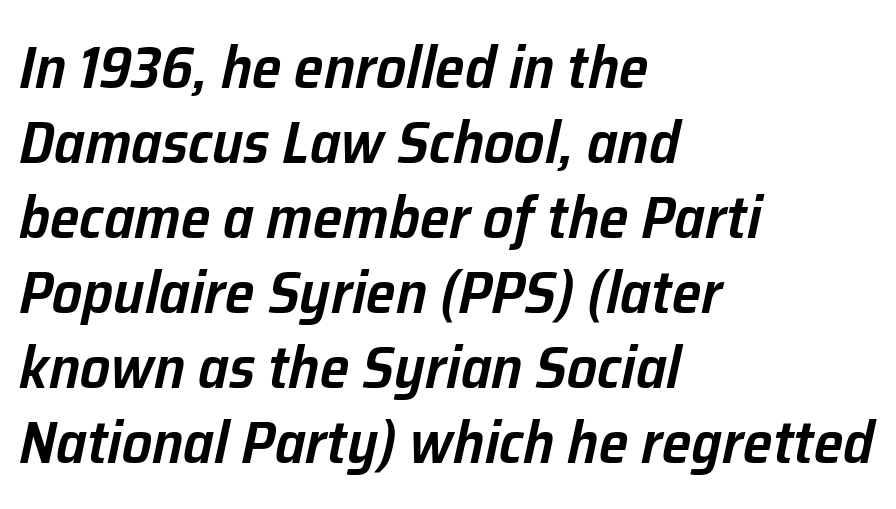
The foot of each line stays bare and open. Here the glyphs are tracked normally, forming tight word shapes. The face used here is a semibold: visibly heavier than regular, lighter than bold. Students, observe: this is what conventionally led text looks like.
